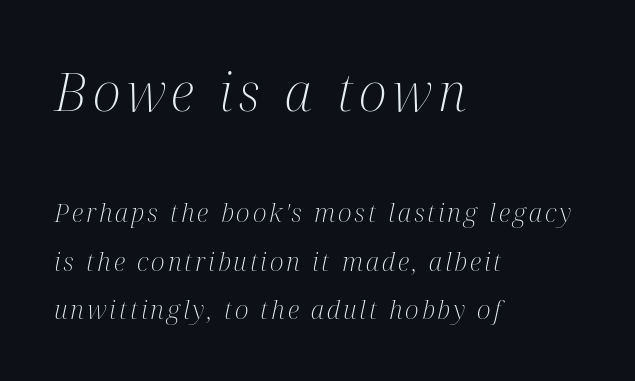
Q: Is the text bold? A: No.
Q: Is the text italic (slanted)? A: Yes, it leans right by about 12 degrees.
Q: Is the typeface a serif or a sans-serif typeface? A: Serif.
Q: Is the text underlined? A: No.
Q: How is the paragraph aligned? A: Left-aligned.
Q: Which block of text is set in a larger size, the first (top) or the second (bottom)? A: The first (top) one.
Q: Width (condensed, normal, or wide)? A: Condensed.
Q: Stroke contrast? A: Medium.
Q: x-height? A: Medium.
Q: Monospaced? A: No.
